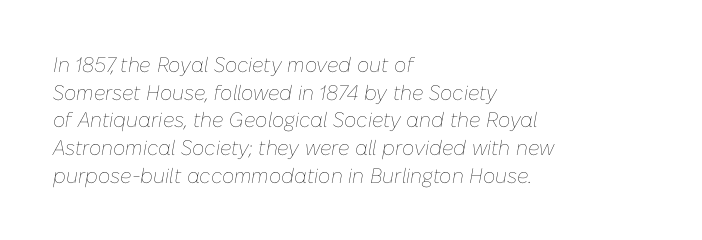
Compared with typical body copy, the letter spacing here is the same. Line spacing here is normal. The gap between lines stays unmarked. The strokes carry an ordinary text weight at most. Emphasis-style slanted type is in use. The lines in this sample share a left origin and differ only in where they stop.
